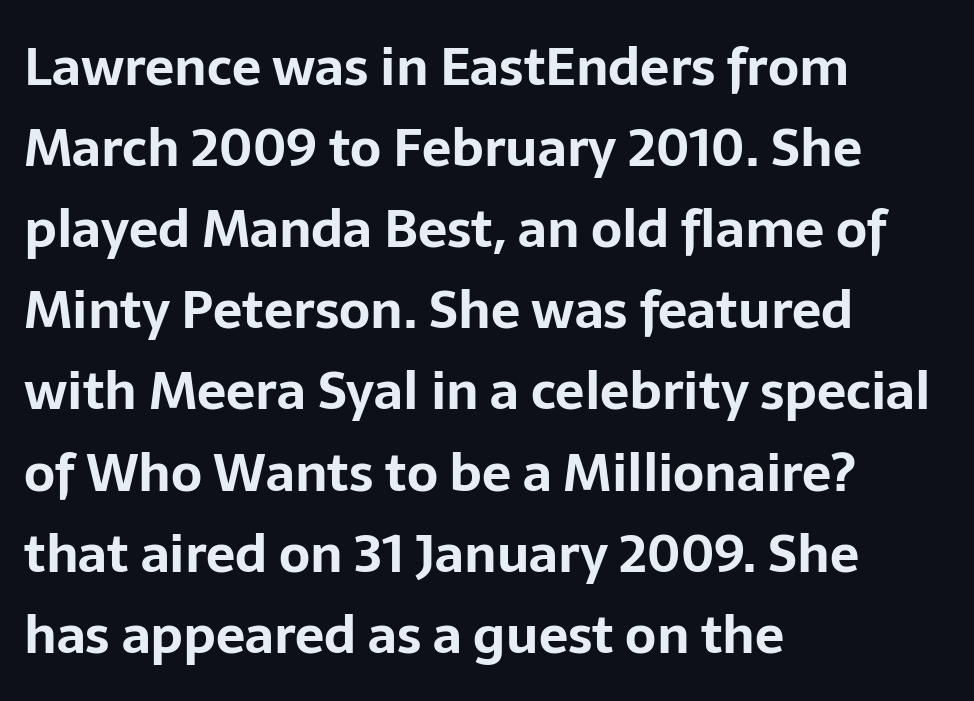
This rendering features lettering with no underline. This sample uses plain, unmodified letter spacing. The setting favours the left margin, as ordinary paragraphs usually do. These lines are rendered in a variable-pitch font. The designer went with a sans here, leaving each stem footless.
